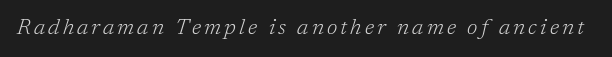
Q: Is the text bold? A: No.
Q: Is the text italic (slanted)? A: Yes, it leans right by about 17 degrees.
Q: Is the text underlined? A: No.
